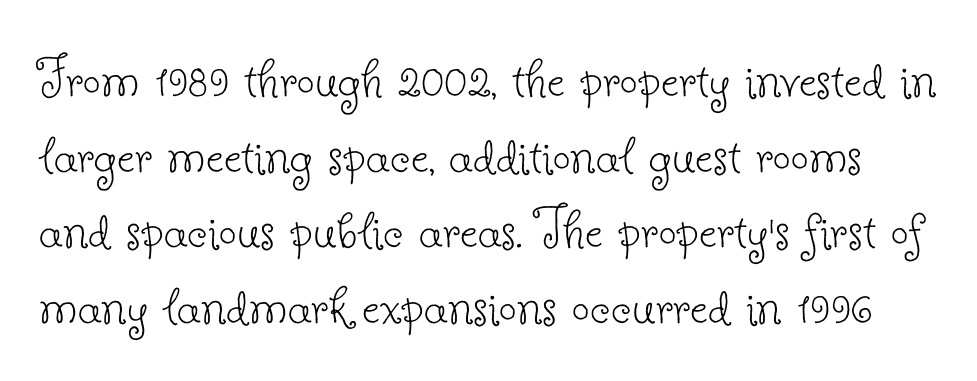
Q: Is the text bold? A: No.
Q: Is the text italic (slanted)? A: No, it is upright.
Q: Is the typeface a serif or a sans-serif typeface? A: Serif.
Q: Is the text underlined? A: No.
Q: Is the spacing between letters normal or unusually wide? A: Normal.
Q: Width (condensed, normal, or wide)? A: Normal.
Q: Stroke contrast? A: Low.
Q: x-height? A: Small.
Q: Monospaced? A: No.
